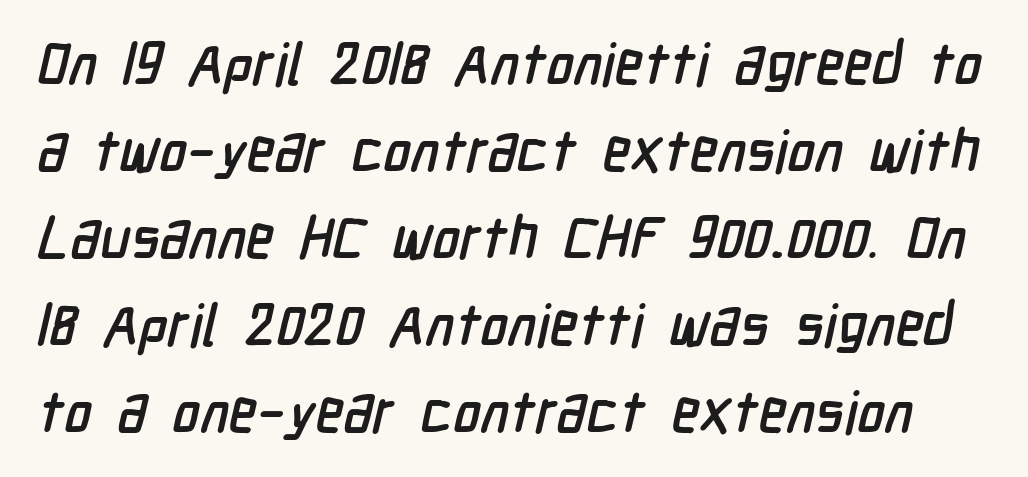
The image shows 58 px condensed sans-serif type; set normal line spacing (1.5x), normal letter spacing, not underlined; low stroke contrast and a medium x-height.
